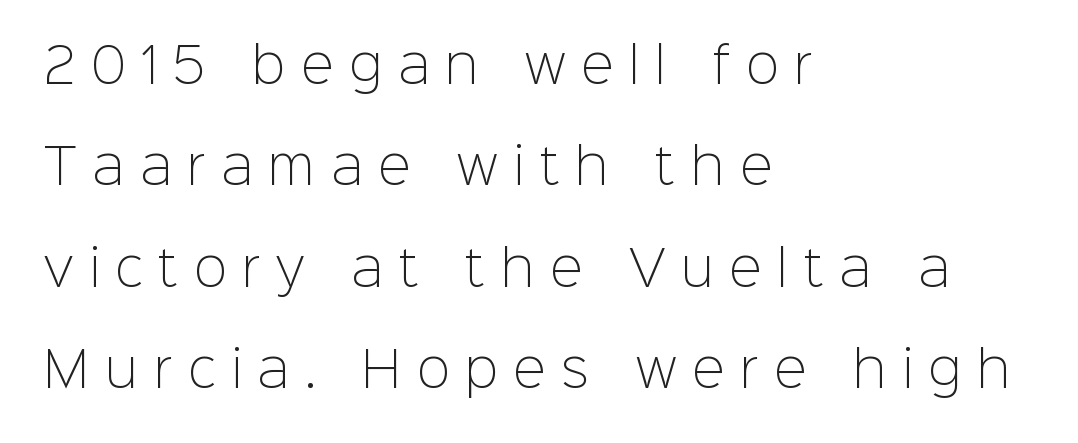
Q: Is the text bold? A: No.
Q: Is the text italic (slanted)? A: No, it is upright.
Q: Is the typeface a serif or a sans-serif typeface? A: Sans-serif.
Q: Is the text underlined? A: No.
Q: How is the paragraph aligned? A: Left-aligned.
Q: Is the spacing between letters normal or unusually wide? A: Unusually wide.
Q: Is the spacing between lines tight, normal or loose? A: Loose.
Q: Width (condensed, normal, or wide)? A: Normal.
Q: Stroke contrast? A: Low.
Q: x-height? A: Medium.
Q: Monospaced? A: No.
